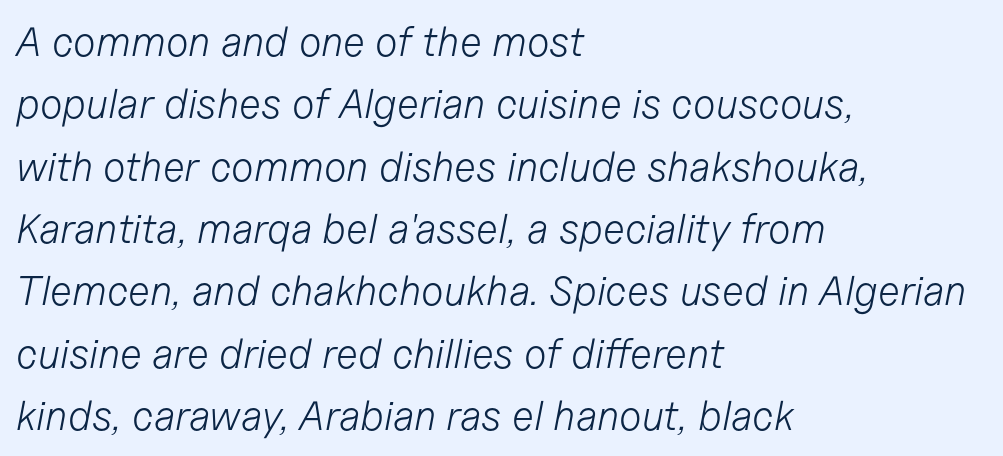
{"italic": "yes", "lean": "right", "slant_degrees": 11, "bold": "no", "weight": "light", "width": "normal", "stroke_contrast": "low", "x_height": "medium", "monospaced": "no", "underline": "no", "align": "left", "line_spacing": "normal", "line_spacing_ratio": 1.52, "letter_spacing": "normal", "letter_spacing_em": 0.0, "glyph_px": 41}
